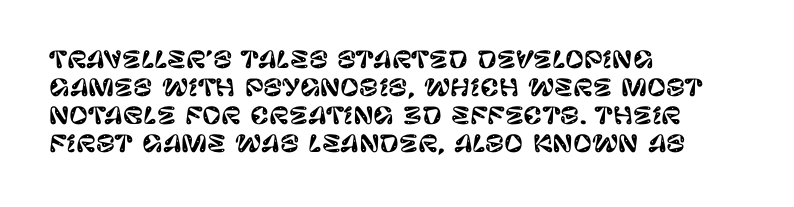
{"underline": "no", "align": "left", "line_spacing_ratio": 1.22, "letter_spacing": "normal", "letter_spacing_em": 0.0, "glyph_px": 23}
